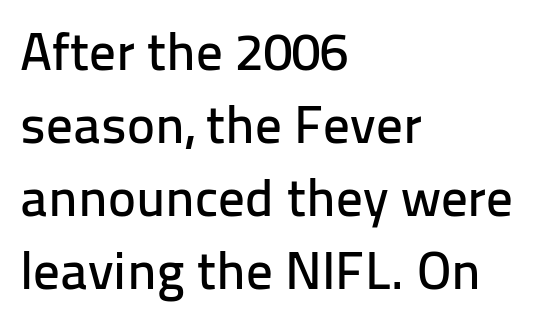
The image shows 53 px sans-serif type, upright; set left-aligned, normal line spacing (1.38x), normal letter spacing, not underlined; low stroke contrast and a medium x-height.
